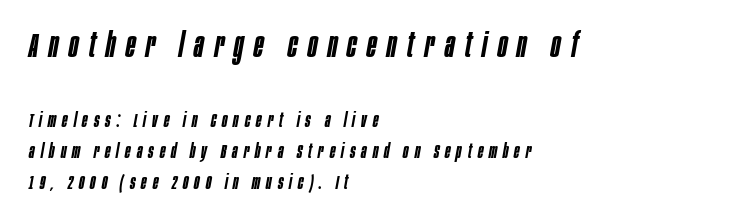
Q: Is the text bold? A: Semi-bold.
Q: Is the text italic (slanted)? A: Yes, it leans right by about 10 degrees.
Q: Is the text underlined? A: No.
Q: How is the paragraph aligned? A: Left-aligned.
Q: Is the spacing between letters normal or unusually wide? A: Unusually wide.
Q: Is the spacing between lines tight, normal or loose? A: Normal.
Q: Which block of text is set in a larger size, the first (top) or the second (bottom)? A: The first (top) one.
Q: Width (condensed, normal, or wide)? A: Condensed.
Q: Stroke contrast? A: Low.
Q: x-height? A: Large.
Q: Monospaced? A: No.
